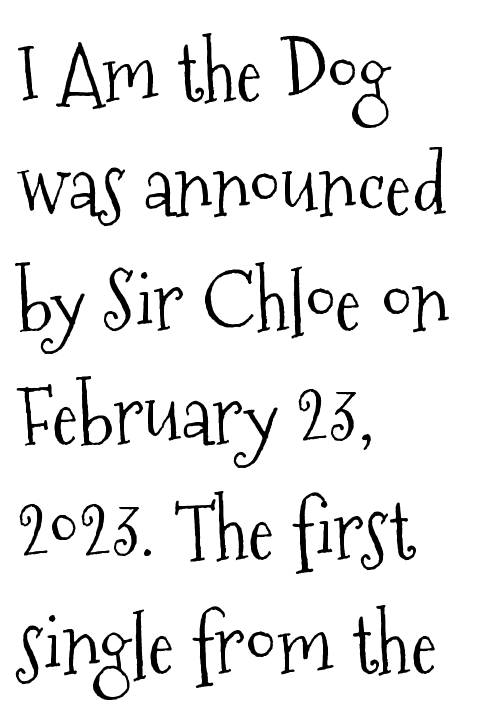
The image shows 80 px light, condensed serif type, upright; set left-aligned, normal line spacing (1.43x), normal letter spacing, not underlined; medium stroke contrast and a medium x-height.
